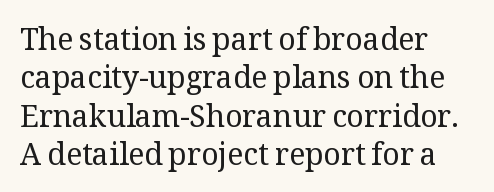
The image shows 30 px regular-weight serif type, upright; set left-aligned, normal line spacing (1.28x), normal letter spacing, not underlined; medium stroke contrast and a medium x-height.
